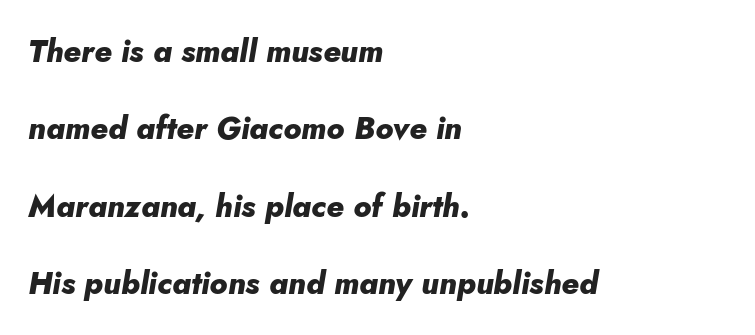
{"italic": "yes", "lean": "right", "slant_degrees": 5, "bold": "yes", "weight": "heavy", "width": "normal", "stroke_contrast": "low", "x_height": "small", "monospaced": "no", "underline": "no", "align": "left", "line_spacing": "loose", "line_spacing_ratio": 2.5, "letter_spacing": "normal", "letter_spacing_em": 0.0, "glyph_px": 31}
